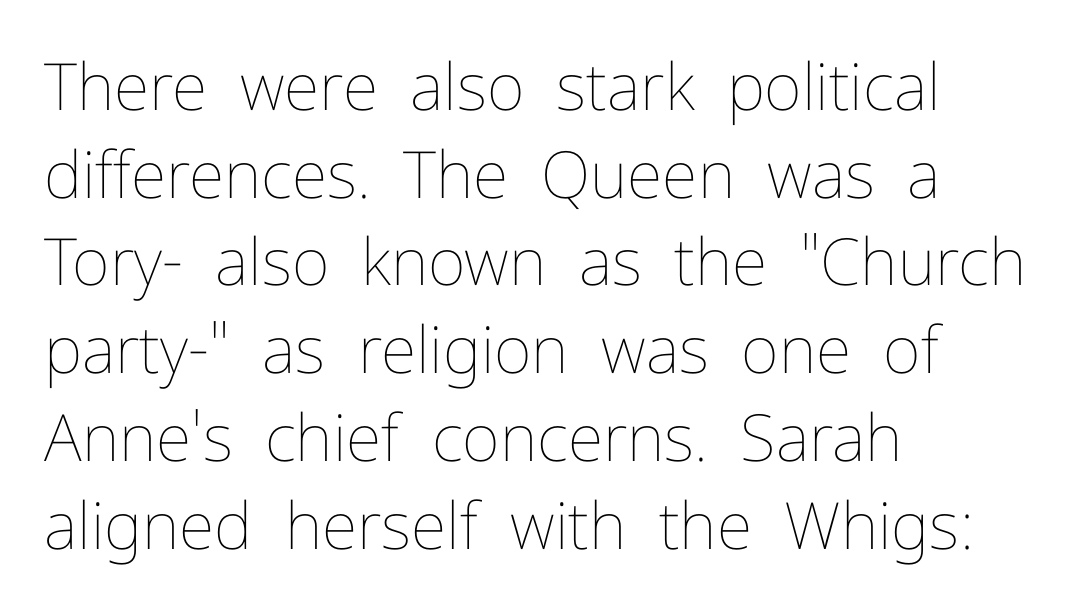
Q: Is the text bold? A: No.
Q: Is the text italic (slanted)? A: No, it is upright.
Q: Is the text underlined? A: No.
Q: How is the paragraph aligned? A: Left-aligned.
Q: Is the spacing between letters normal or unusually wide? A: Normal.
Q: Is the spacing between lines tight, normal or loose? A: Normal.
Q: Width (condensed, normal, or wide)? A: Normal.
Q: Stroke contrast? A: Low.
Q: x-height? A: Medium.
Q: Monospaced? A: No.
